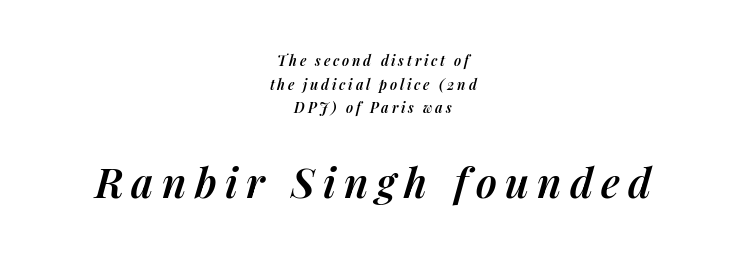
{"italic": "yes", "lean": "right", "slant_degrees": 14, "bold": "semi", "weight": "semibold", "width": "normal", "stroke_contrast": "medium", "x_height": "medium", "monospaced": "no", "underline": "no", "align": "center", "line_spacing": "normal", "line_spacing_ratio": 1.68, "letter_spacing": "wide", "letter_spacing_em": 0.2, "larger_block": "second", "size_ratio": 2.93, "glyph_px": 41}
